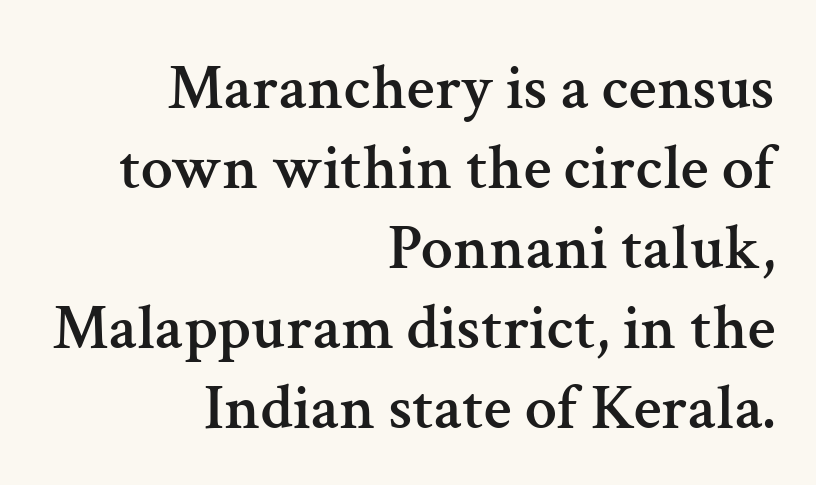
Q: Is the text italic (slanted)? A: No, it is upright.
Q: Is the typeface a serif or a sans-serif typeface? A: Serif.
Q: Is the text underlined? A: No.
Q: How is the paragraph aligned? A: Right-aligned.
Q: Is the spacing between letters normal or unusually wide? A: Normal.
Q: Is the spacing between lines tight, normal or loose? A: Normal.
Q: Width (condensed, normal, or wide)? A: Normal.
Q: Stroke contrast? A: Medium.
Q: x-height? A: Medium.
Q: Monospaced? A: No.
